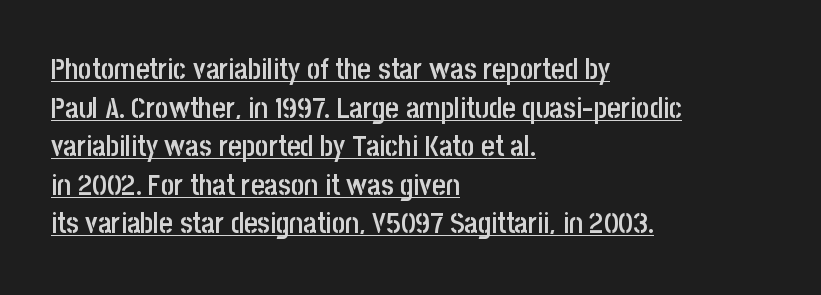
Q: Is the text bold? A: Semi-bold.
Q: Is the text italic (slanted)? A: No, it is upright.
Q: Is the typeface a serif or a sans-serif typeface? A: Sans-serif.
Q: Is the text underlined? A: Yes.
Q: How is the paragraph aligned? A: Left-aligned.
Q: Is the spacing between letters normal or unusually wide? A: Normal.
Q: Is the spacing between lines tight, normal or loose? A: Normal.
Q: Width (condensed, normal, or wide)? A: Condensed.
Q: Stroke contrast? A: Low.
Q: x-height? A: Large.
Q: Monospaced? A: No.
